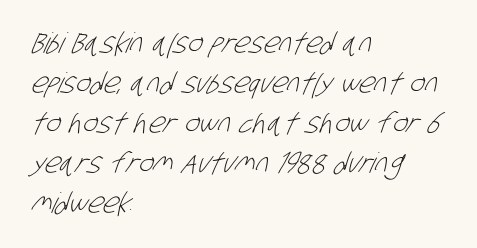
{"serif": "no", "bold": "no", "weight": "light", "width": "condensed", "stroke_contrast": "low", "x_height": "large", "monospaced": "no", "underline": "no", "align": "left", "line_spacing": "normal", "line_spacing_ratio": 1.43, "letter_spacing": "normal", "letter_spacing_em": 0.0, "glyph_px": 28}
